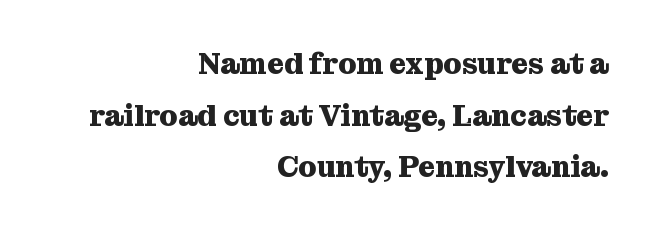
Q: Is the text bold? A: Yes.
Q: Is the text italic (slanted)? A: No, it is upright.
Q: Is the typeface a serif or a sans-serif typeface? A: Serif.
Q: Is the text underlined? A: No.
Q: How is the paragraph aligned? A: Right-aligned.
Q: Is the spacing between letters normal or unusually wide? A: Normal.
Q: Width (condensed, normal, or wide)? A: Normal.
Q: Stroke contrast? A: Medium.
Q: x-height? A: Medium.
Q: Monospaced? A: No.
